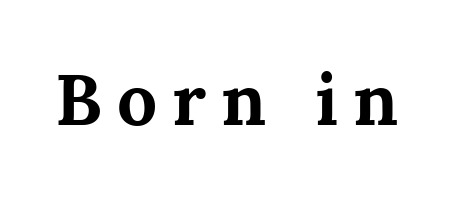
Q: Is the text bold? A: Yes.
Q: Is the text italic (slanted)? A: No, it is upright.
Q: Is the typeface a serif or a sans-serif typeface? A: Serif.
Q: Is the text underlined? A: No.
Q: Is the spacing between letters normal or unusually wide? A: Unusually wide.
Q: Width (condensed, normal, or wide)? A: Normal.
Q: Stroke contrast? A: Medium.
Q: x-height? A: Medium.
Q: Monospaced? A: No.
